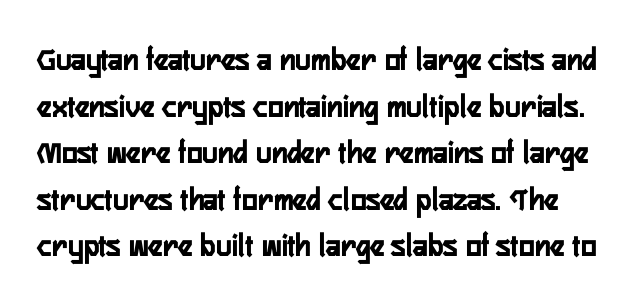
{"serif": "no", "italic": "no", "width": "condensed", "stroke_contrast": "low", "x_height": "medium", "monospaced": "no", "underline": "no", "line_spacing": "normal", "line_spacing_ratio": 1.41, "letter_spacing": "normal", "letter_spacing_em": 0.0, "glyph_px": 33}
